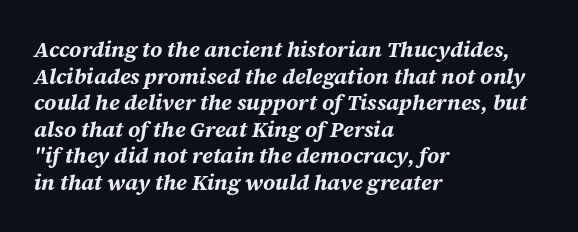
Q: Is the text bold? A: Yes.
Q: Is the text italic (slanted)? A: Yes, it leans right by about 12 degrees.
Q: Is the text underlined? A: No.
Q: How is the paragraph aligned? A: Left-aligned.
Q: Is the spacing between letters normal or unusually wide? A: Normal.
